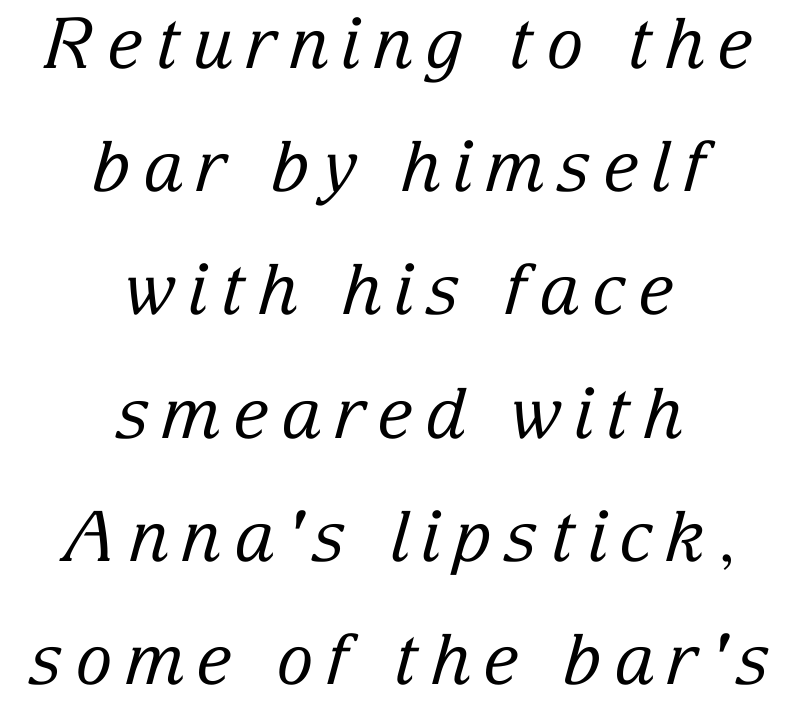
Q: Is the text bold? A: No.
Q: Is the text italic (slanted)? A: Yes, it leans right by about 15 degrees.
Q: Is the typeface a serif or a sans-serif typeface? A: Serif.
Q: Is the text underlined? A: No.
Q: How is the paragraph aligned? A: Centered.
Q: Width (condensed, normal, or wide)? A: Normal.
Q: Stroke contrast? A: Low.
Q: x-height? A: Medium.
Q: Monospaced? A: No.
